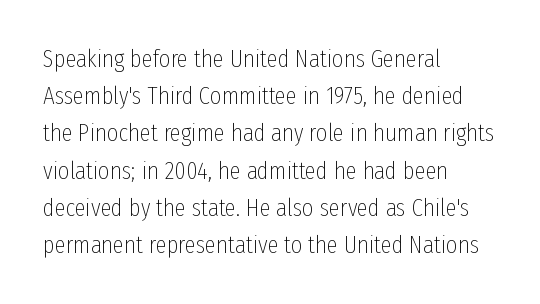
The image shows 25 px text type, upright; set left-aligned, normal line spacing (1.49x), normal letter spacing, not underlined.
